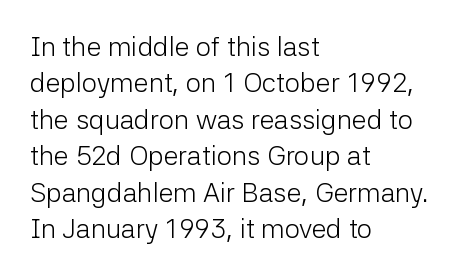
Q: Is the text bold? A: No.
Q: Is the text italic (slanted)? A: No, it is upright.
Q: Is the text underlined? A: No.
Q: How is the paragraph aligned? A: Left-aligned.
Q: Is the spacing between letters normal or unusually wide? A: Normal.
Q: Is the spacing between lines tight, normal or loose? A: Normal.
